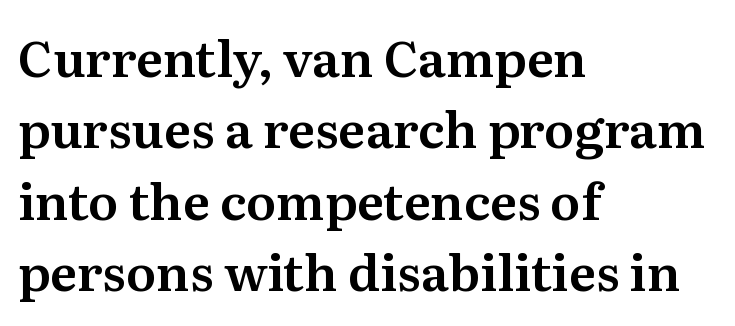
Q: Is the text italic (slanted)? A: No, it is upright.
Q: Is the typeface a serif or a sans-serif typeface? A: Serif.
Q: Is the text underlined? A: No.
Q: How is the paragraph aligned? A: Left-aligned.
Q: Is the spacing between letters normal or unusually wide? A: Normal.
Q: Is the spacing between lines tight, normal or loose? A: Normal.
Q: Width (condensed, normal, or wide)? A: Normal.
Q: Stroke contrast? A: Medium.
Q: x-height? A: Medium.
Q: Monospaced? A: No.
